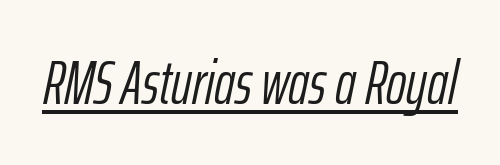
The image shows 61 px light, condensed type, italic (leaning right); set normal letter spacing, underlined; low stroke contrast and a medium x-height.
